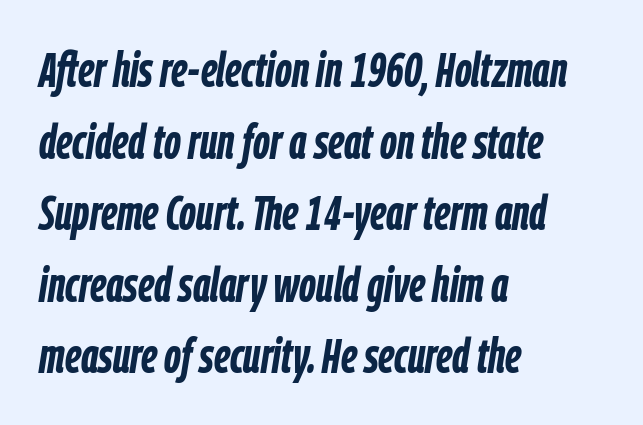
{"italic": "yes", "lean": "right", "slant_degrees": 9, "bold": "yes", "weight": "semibold", "width": "condensed", "stroke_contrast": "low", "x_height": "medium", "monospaced": "no", "underline": "no", "align": "left", "line_spacing": "normal", "line_spacing_ratio": 1.46, "letter_spacing": "normal", "letter_spacing_em": 0.0, "glyph_px": 49}
